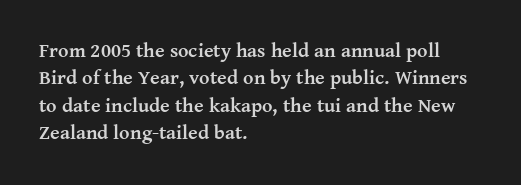
Here the glyphs are tracked normally, forming tight word shapes. The lettering stays uniformly vertical, giving the passage a roman look. The strokes are fattened all the way to bold. This sample keeps an unexceptional amount of space between lines. Underline: absent.
